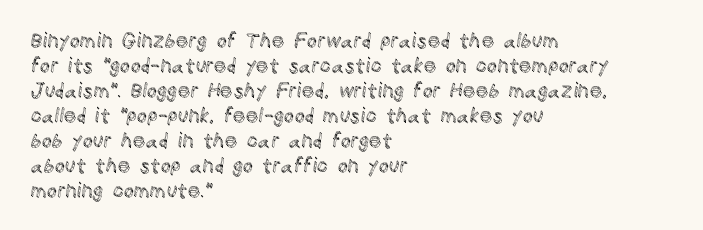
{"underline": "no", "align": "left", "line_spacing": "normal", "line_spacing_ratio": 1.25, "letter_spacing": "normal", "letter_spacing_em": 0.0, "glyph_px": 20}
